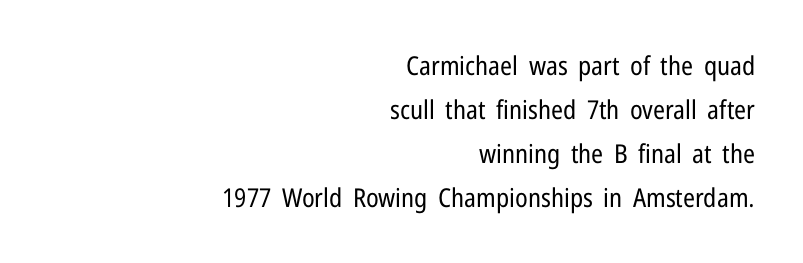
The image shows 26 px text type, upright; set right-aligned, normal line spacing (1.69x), normal letter spacing, not underlined.
